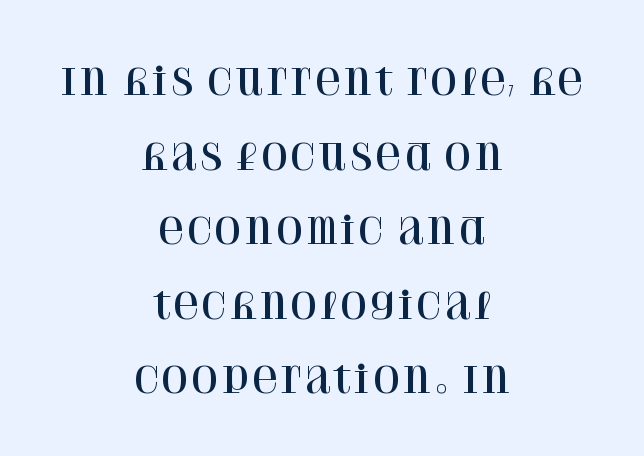
{"serif": "yes", "italic": "no", "width": "normal", "stroke_contrast": "high", "x_height": "large", "monospaced": "no", "underline": "no", "align": "center", "line_spacing": "loose", "line_spacing_ratio": 2.07, "letter_spacing": "normal", "letter_spacing_em": 0.0, "glyph_px": 36}
